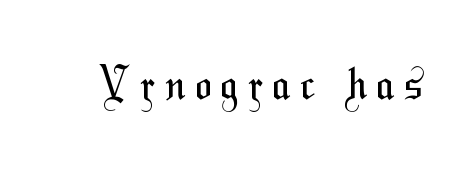
Q: Is the text bold? A: No.
Q: Is the typeface a serif or a sans-serif typeface? A: Sans-serif.
Q: Is the text underlined? A: No.
Q: Is the spacing between letters normal or unusually wide? A: Unusually wide.
Q: Width (condensed, normal, or wide)? A: Condensed.
Q: Stroke contrast? A: Medium.
Q: x-height? A: Medium.
Q: Monospaced? A: No.
